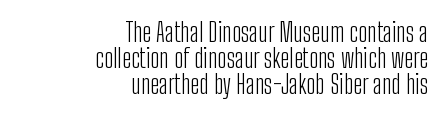
The image shows 26 px text type, upright; set right-aligned, tight line spacing (1.0x), normal letter spacing, not underlined.
